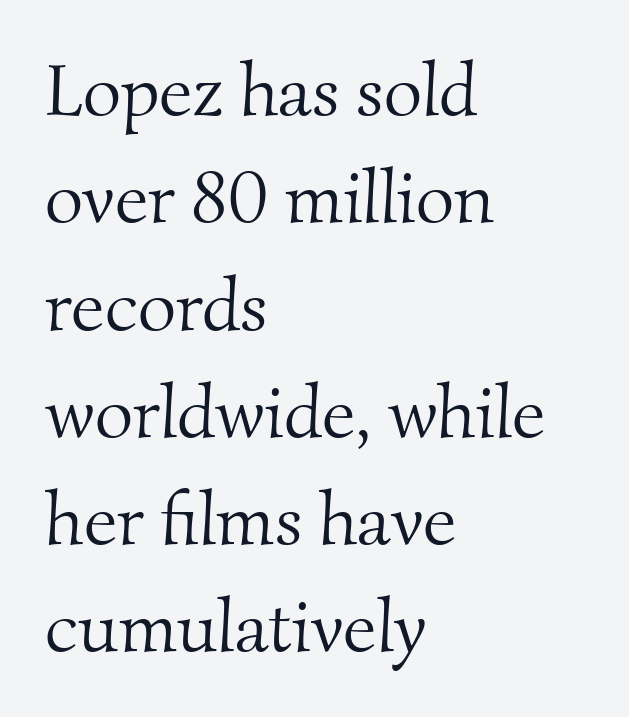
{"serif": "yes", "bold": "no", "weight": "light", "width": "normal", "stroke_contrast": "medium", "x_height": "small", "monospaced": "no", "underline": "no", "align": "left", "line_spacing": "normal", "line_spacing_ratio": 1.45, "letter_spacing": "normal", "letter_spacing_em": 0.0, "glyph_px": 74}
